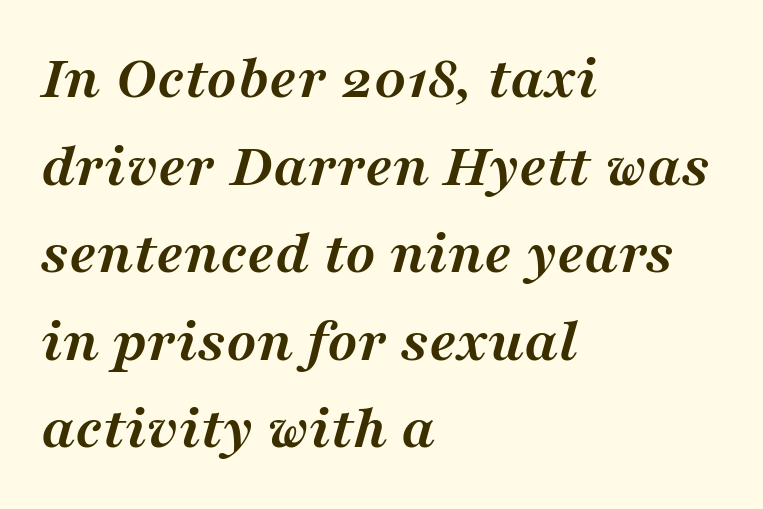
How are the letters spaced? Ordinarily, with no added tracking. Words float on clear page, feet unadorned. The designer went with a serif here, giving each stem small feet. The passage shown stacks its lines at a standard gap.
